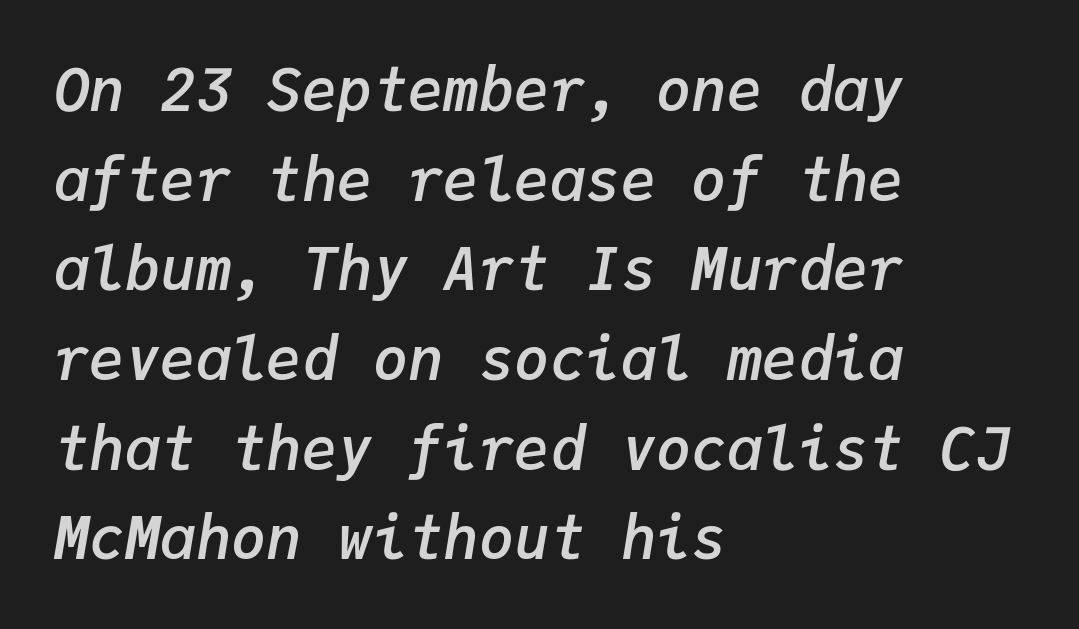
{"italic": "yes", "lean": "right", "slant_degrees": 9, "bold": "semi", "weight": "semibold", "width": "normal", "stroke_contrast": "low", "x_height": "medium", "monospaced": "yes", "underline": "no", "align": "left", "line_spacing": "normal", "line_spacing_ratio": 1.52, "letter_spacing": "normal", "letter_spacing_em": 0.0, "glyph_px": 59}
